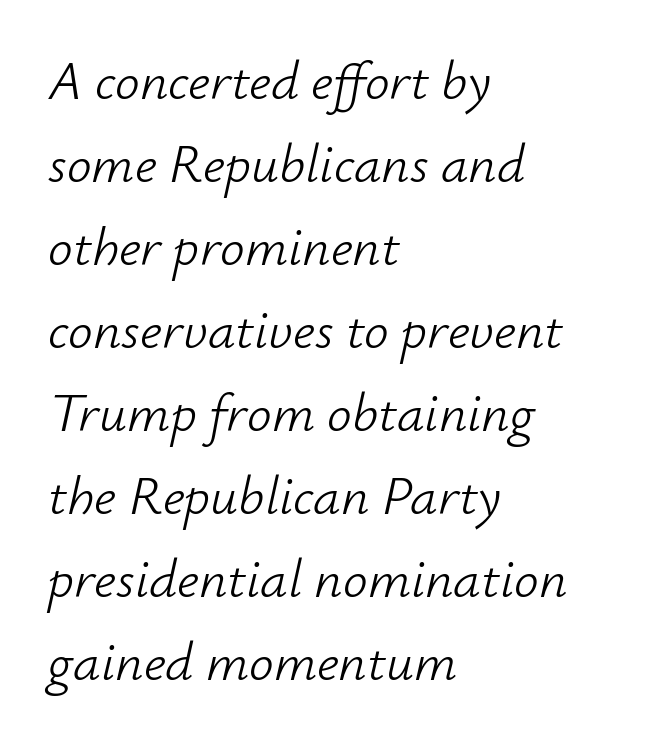
The image shows 55 px light type, italic (leaning right); set left-aligned, normal line spacing (1.51x), normal letter spacing, not underlined; low stroke contrast and a small x-height.
